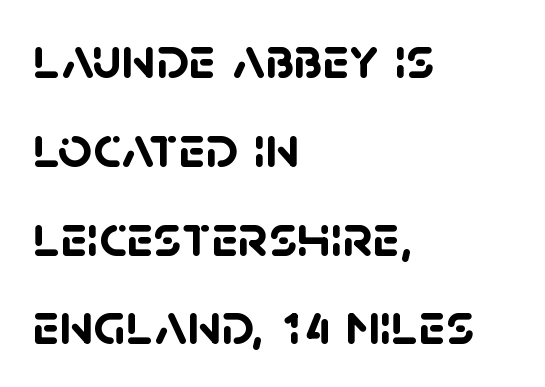
This sample uses plain, unmodified letter spacing. The strip under each line holds only bare page. Plenty of ink on the page — the face is bold. The paragraph has a hard left edge and a soft right edge. How would I describe the line gaps? Plain and ordinary.
